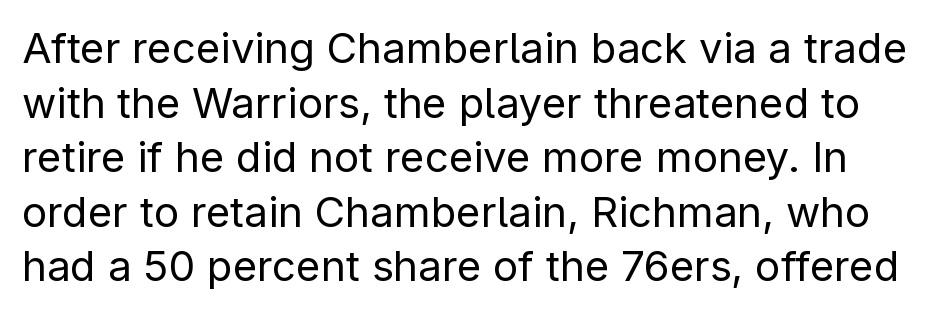
This block has exactly the height ordinary leading produces. To sum up the face: it is a sans, with no serifs. Inter-character spacing is left at the font's built-in metrics. Upright lettering throughout. These glyphs show unthickened strokes, regular width or finer.
